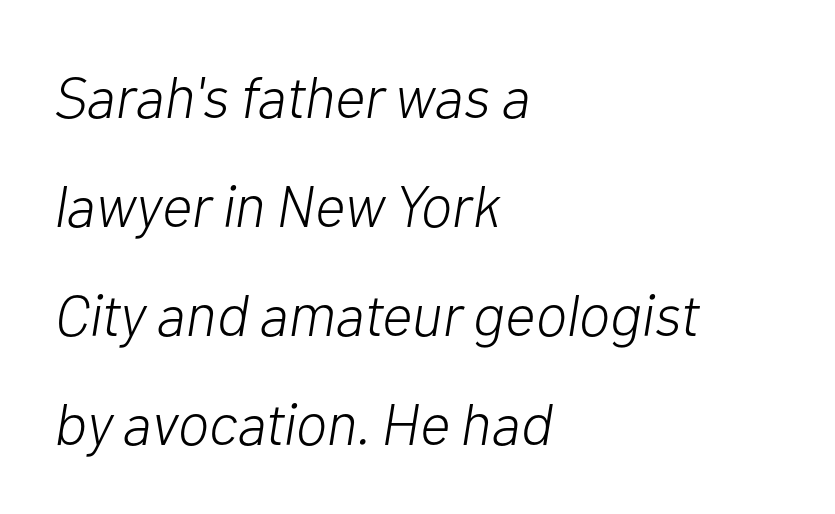
Q: Is the text bold? A: No.
Q: Is the text italic (slanted)? A: Yes, it leans right by about 10 degrees.
Q: Is the text underlined? A: No.
Q: How is the paragraph aligned? A: Left-aligned.
Q: Is the spacing between letters normal or unusually wide? A: Normal.
Q: Width (condensed, normal, or wide)? A: Normal.
Q: Stroke contrast? A: Low.
Q: x-height? A: Medium.
Q: Monospaced? A: No.
